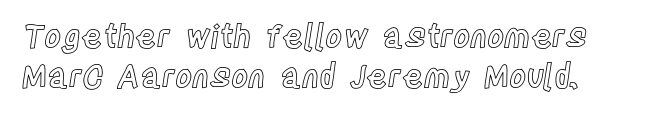
The tracking reads as untouched default to a designer's eye. Nobody drew a line under any word here. Do the characters align in a grid? No, the font is proportional.
